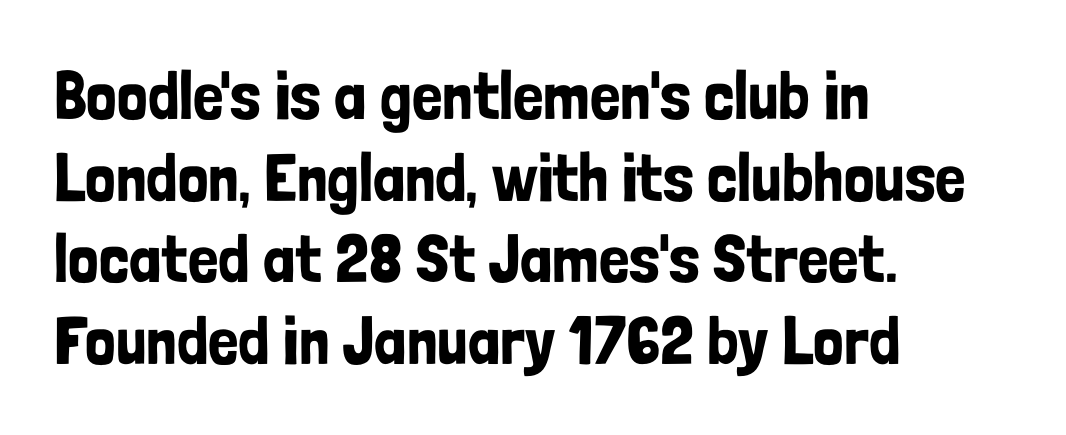
{"serif": "no", "italic": "no", "width": "condensed", "stroke_contrast": "low", "x_height": "medium", "monospaced": "no", "underline": "no", "align": "left", "line_spacing_ratio": 1.2, "letter_spacing": "normal", "letter_spacing_em": 0.0, "glyph_px": 68}
